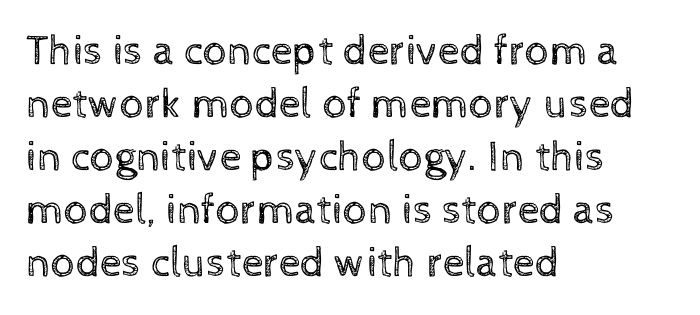
The image shows 43 px regular-weight type, upright; set left-aligned, line spacing 1.23x, normal letter spacing, not underlined; a medium x-height.
